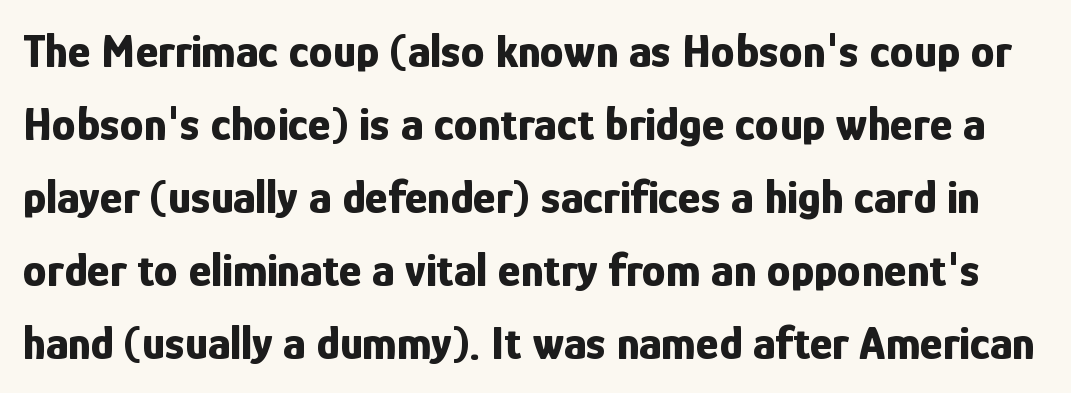
{"serif": "no", "italic": "no", "bold": "yes", "weight": "bold", "width": "condensed", "stroke_contrast": "low", "x_height": "medium", "monospaced": "no", "underline": "no", "line_spacing": "normal", "line_spacing_ratio": 1.52, "letter_spacing": "normal", "letter_spacing_em": 0.0, "glyph_px": 48}
